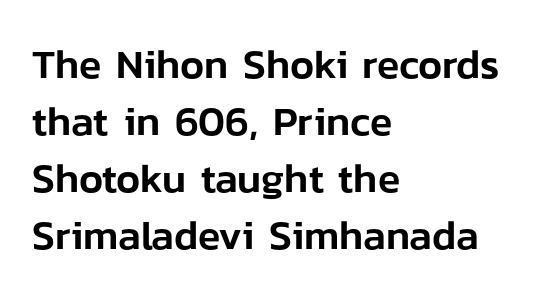
Q: Is the text italic (slanted)? A: No, it is upright.
Q: Is the typeface a serif or a sans-serif typeface? A: Sans-serif.
Q: Is the text underlined? A: No.
Q: How is the paragraph aligned? A: Left-aligned.
Q: Is the spacing between letters normal or unusually wide? A: Normal.
Q: Is the spacing between lines tight, normal or loose? A: Normal.
Q: Width (condensed, normal, or wide)? A: Normal.
Q: Stroke contrast? A: Low.
Q: x-height? A: Medium.
Q: Monospaced? A: No.
